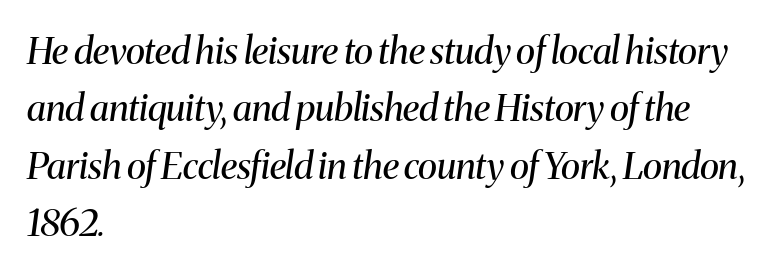
This sample is left-justified, so line endings fall wherever the words run out. Slanted lettering throughout. On a weight scale, this lands at 450 or below. The baseline area is clear. Inter-character spacing is left at the font's built-in metrics.
